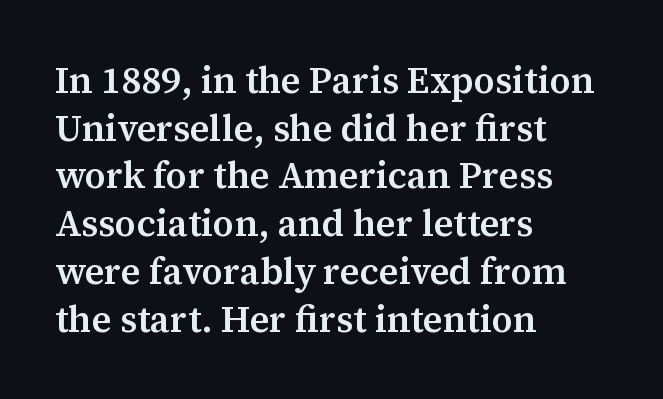
The image shows 37 px semibold serif type, upright; set left-aligned, normal line spacing (1.29x), normal letter spacing, not underlined; medium stroke contrast and a medium x-height.
